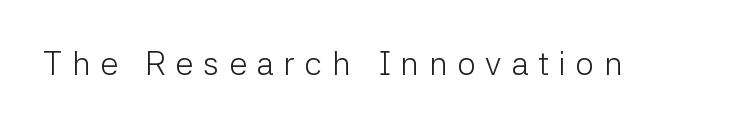
Q: Is the text bold? A: No.
Q: Is the text italic (slanted)? A: No, it is upright.
Q: Is the typeface a serif or a sans-serif typeface? A: Sans-serif.
Q: Is the text underlined? A: No.
Q: Is the spacing between letters normal or unusually wide? A: Unusually wide.
Q: Width (condensed, normal, or wide)? A: Normal.
Q: Stroke contrast? A: Low.
Q: x-height? A: Medium.
Q: Monospaced? A: No.
